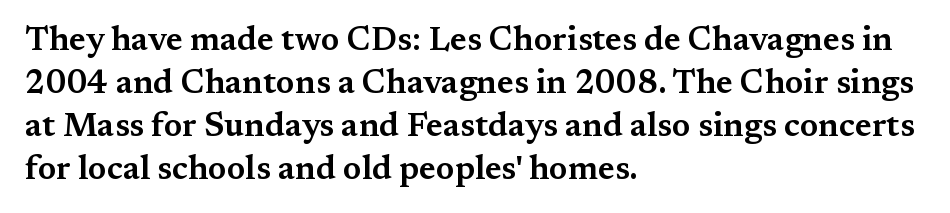
Q: Is the text italic (slanted)? A: No, it is upright.
Q: Is the typeface a serif or a sans-serif typeface? A: Serif.
Q: Is the text underlined? A: No.
Q: How is the paragraph aligned? A: Left-aligned.
Q: Is the spacing between letters normal or unusually wide? A: Normal.
Q: Is the spacing between lines tight, normal or loose? A: Normal.
Q: Width (condensed, normal, or wide)? A: Wide.
Q: Stroke contrast? A: Medium.
Q: x-height? A: Medium.
Q: Monospaced? A: No.
